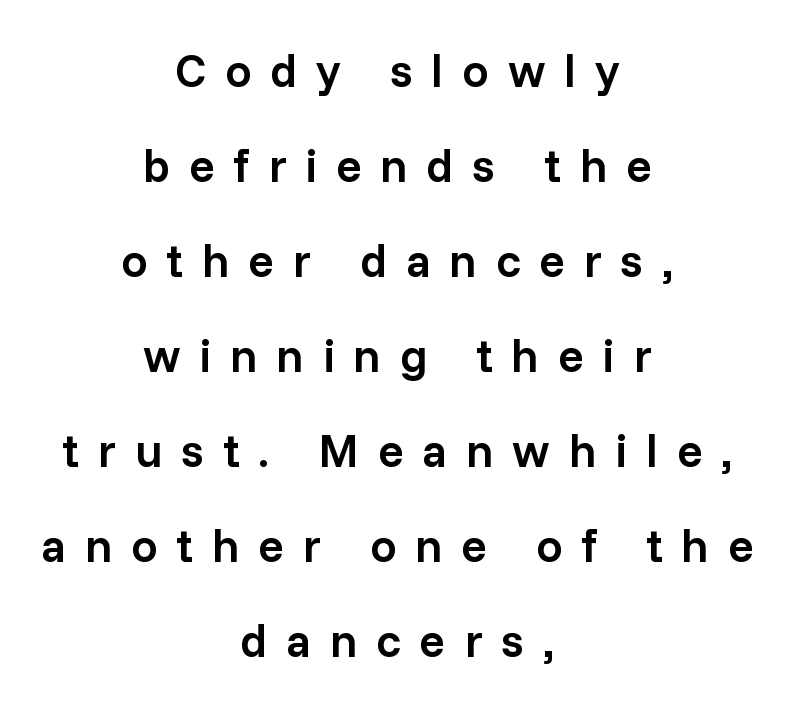
{"serif": "no", "italic": "no", "bold": "semi", "weight": "semibold", "width": "normal", "stroke_contrast": "low", "x_height": "medium", "monospaced": "no", "underline": "no", "align": "center", "line_spacing": "loose", "line_spacing_ratio": 2.02, "letter_spacing": "wide", "letter_spacing_em": 0.4, "glyph_px": 47}
